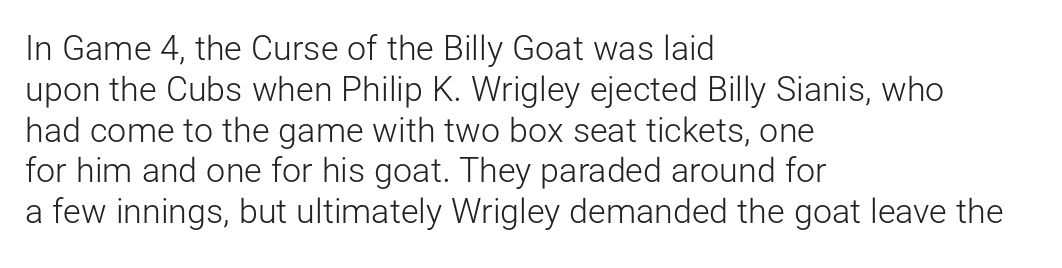
Q: Is the text bold? A: No.
Q: Is the text italic (slanted)? A: No, it is upright.
Q: Is the typeface a serif or a sans-serif typeface? A: Sans-serif.
Q: Is the text underlined? A: No.
Q: How is the paragraph aligned? A: Left-aligned.
Q: Is the spacing between letters normal or unusually wide? A: Normal.
Q: Width (condensed, normal, or wide)? A: Normal.
Q: Stroke contrast? A: Low.
Q: x-height? A: Medium.
Q: Monospaced? A: No.
